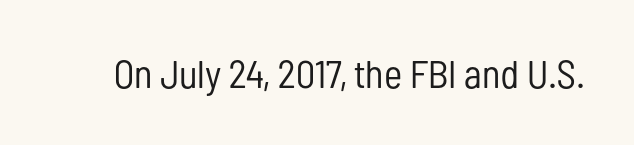
{"serif": "no", "italic": "no", "bold": "no", "weight": "regular", "width": "condensed", "stroke_contrast": "low", "x_height": "medium", "monospaced": "no", "underline": "no", "letter_spacing": "normal", "letter_spacing_em": 0.0, "glyph_px": 39}
